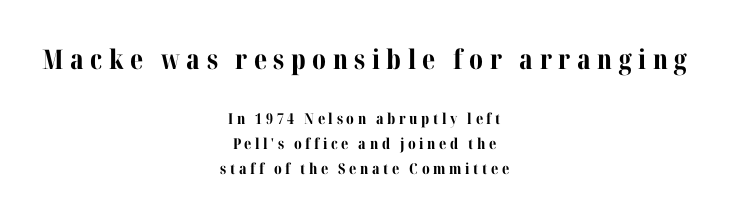
The image shows 27 px bold type, upright; set centered, normal line spacing (1.68x), unusually wide letter spacing (+0.24 em), not underlined; the first (top) block is 1.8x larger.
